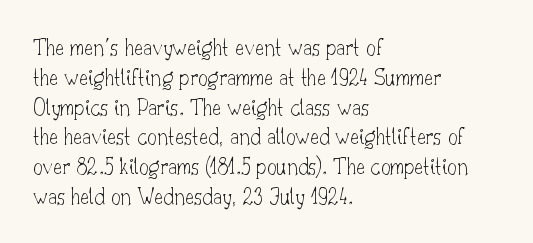
{"italic": "no", "bold": "no", "underline": "no", "align": "left", "line_spacing_ratio": 1.24, "letter_spacing": "normal", "letter_spacing_em": 0.0, "glyph_px": 24}
